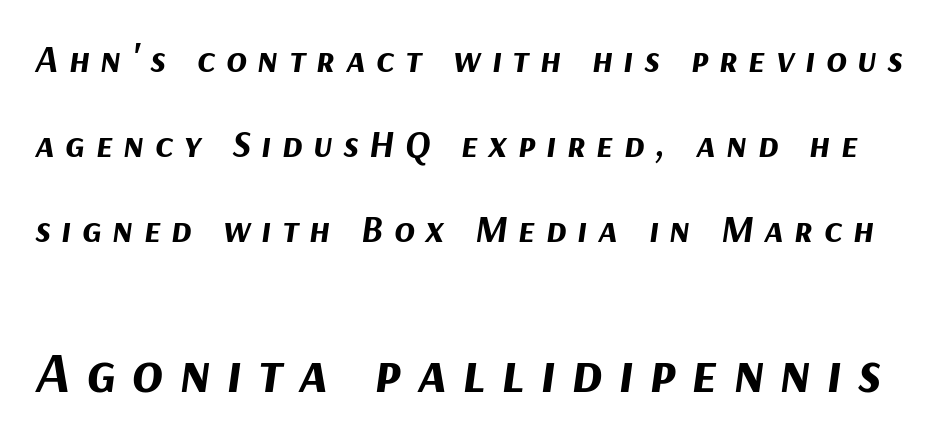
{"italic": "yes", "lean": "right", "slant_degrees": 9, "bold": "yes", "weight": "bold", "width": "normal", "stroke_contrast": "medium", "x_height": "medium", "monospaced": "no", "underline": "no", "line_spacing": "loose", "line_spacing_ratio": 2.24, "letter_spacing": "wide", "letter_spacing_em": 0.28, "larger_block": "second", "size_ratio": 1.5, "glyph_px": 57}
